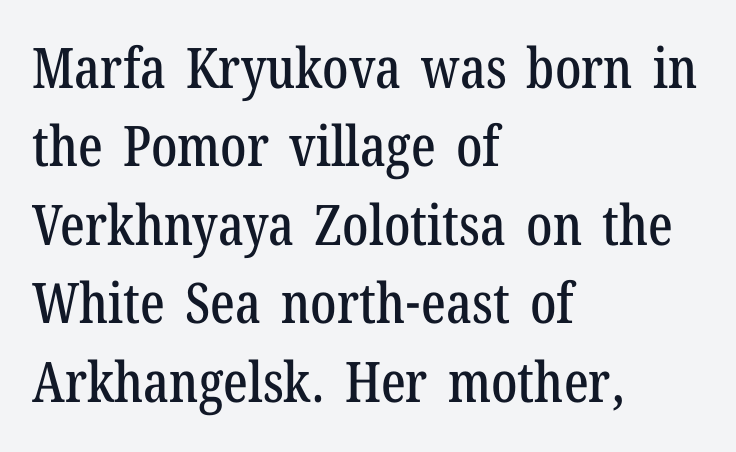
Q: Is the text italic (slanted)? A: No, it is upright.
Q: Is the typeface a serif or a sans-serif typeface? A: Serif.
Q: Is the text underlined? A: No.
Q: How is the paragraph aligned? A: Left-aligned.
Q: Is the spacing between letters normal or unusually wide? A: Normal.
Q: Is the spacing between lines tight, normal or loose? A: Normal.
Q: Width (condensed, normal, or wide)? A: Condensed.
Q: Stroke contrast? A: Low.
Q: x-height? A: Medium.
Q: Monospaced? A: No.
